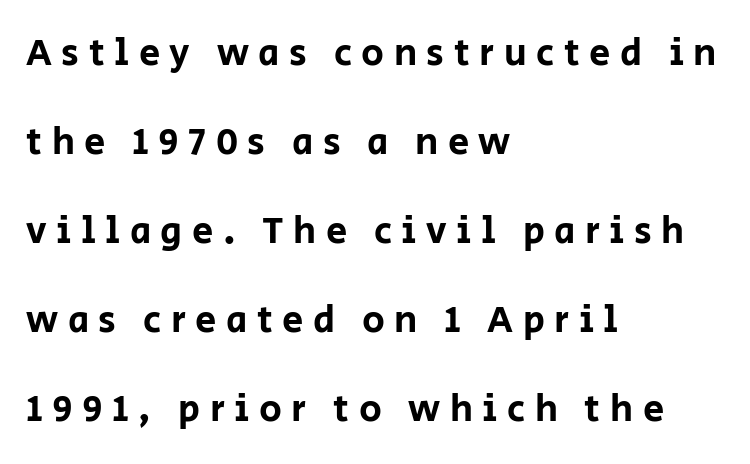
The image shows 38 px sans-serif type, upright; set left-aligned, loose line spacing (2.34x), unusually wide letter spacing (+0.25 em), not underlined; low stroke contrast and a large x-height.
